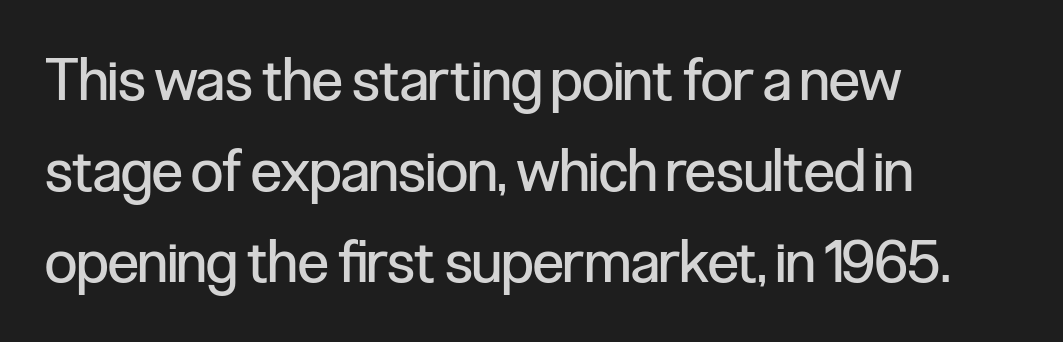
Short note: letters normally spaced. Summary of vertical rhythm: regular, with standard interline spacing. The strokes carry an ordinary text weight at most. Varying glyph widths throughout — classic text-font behaviour. Vertical strokes here are truly vertical. Check the space under the baseline: it is left empty.
